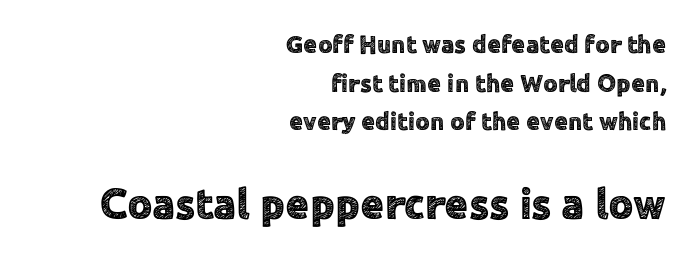
The image shows 43 px sans-serif type, upright; set right-aligned, normal line spacing (1.55x), normal letter spacing, not underlined; the second (bottom) block is 1.72x larger; a medium x-height.
